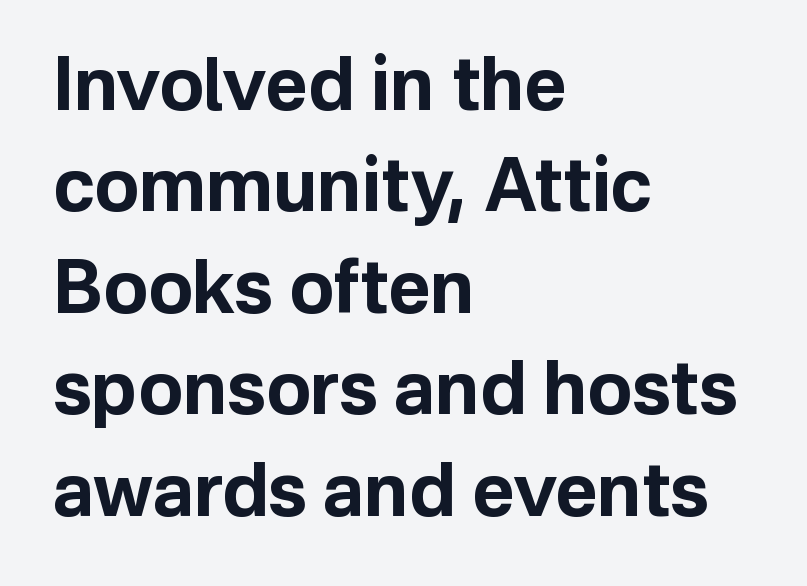
The image shows 73 px bold sans-serif type, upright; set left-aligned, normal line spacing (1.39x), normal letter spacing, not underlined; low stroke contrast and a medium x-height.
